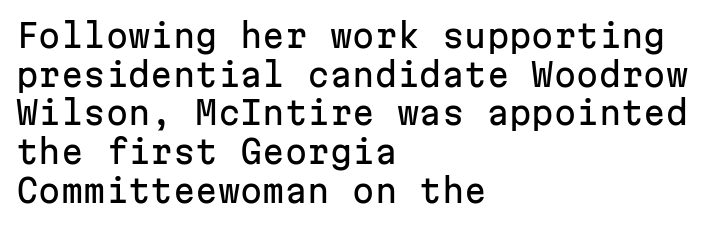
Fixed-width glyphs throughout — classic coding-font behaviour. The rendering keeps characters at their native spacing. The rendering anchors every line to the left-hand side. Style check: upright. Classification — sans serif.
